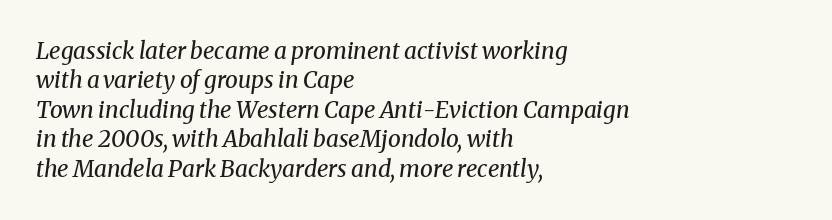
{"italic": "yes", "lean": "right", "slant_degrees": 8, "bold": "no", "underline": "no", "align": "left", "line_spacing": "normal", "line_spacing_ratio": 1.28, "letter_spacing": "normal", "letter_spacing_em": 0.0, "glyph_px": 23}
